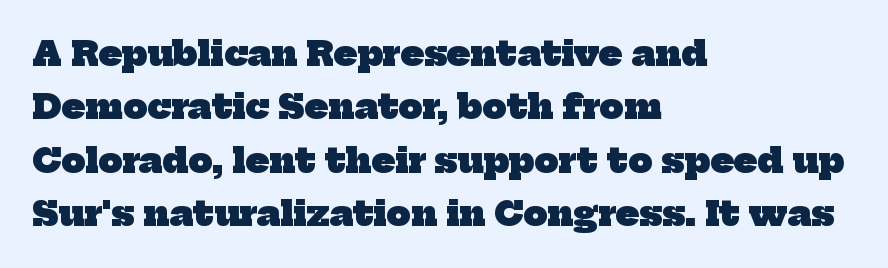
How are the letters spaced? Ordinarily, with no added tracking. The rows are spaced the way most documents space them. Every row of glyphs begins at an identical x-position on the left. The space beneath each line is pristine and unruled.
